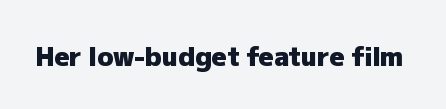
{"italic": "no", "bold": "yes", "underline": "no", "letter_spacing": "normal", "letter_spacing_em": 0.0, "glyph_px": 26}
